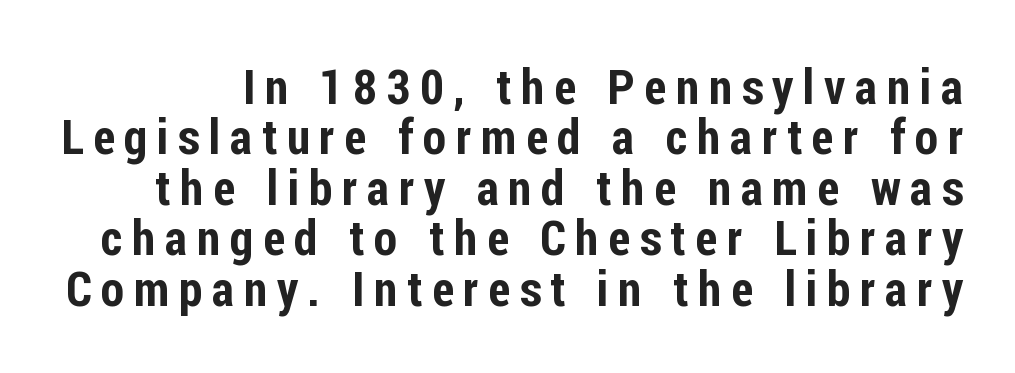
The image shows 48 px condensed sans-serif type, upright; set tight line spacing (1.05x), unusually wide letter spacing (+0.2 em), not underlined; low stroke contrast and a medium x-height.
